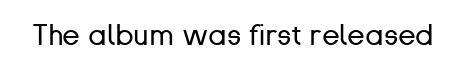
Q: Is the text bold? A: No.
Q: Is the text italic (slanted)? A: No, it is upright.
Q: Is the typeface a serif or a sans-serif typeface? A: Sans-serif.
Q: Is the text underlined? A: No.
Q: Is the spacing between letters normal or unusually wide? A: Normal.
Q: Width (condensed, normal, or wide)? A: Normal.
Q: Stroke contrast? A: Low.
Q: x-height? A: Medium.
Q: Monospaced? A: No.
